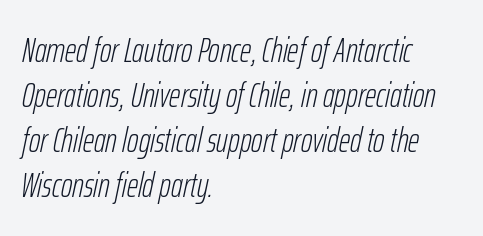
The image shows 35 px light, condensed type, italic (leaning right); set left-aligned, normal line spacing (1.29x), normal letter spacing, not underlined; low stroke contrast and a medium x-height.
